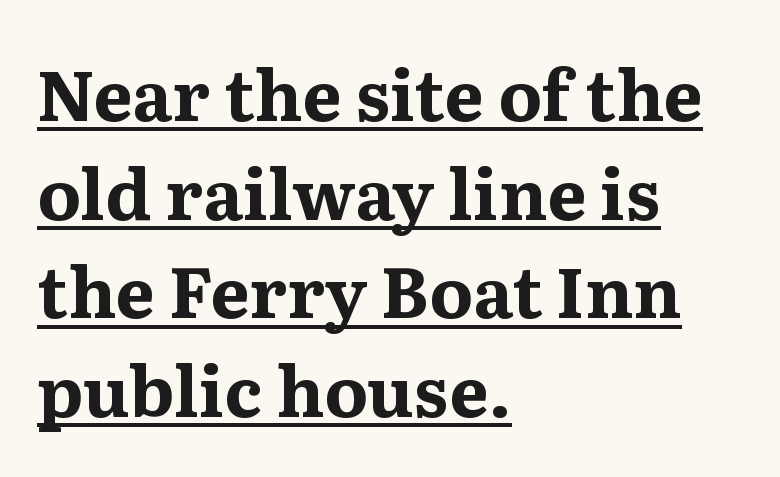
{"serif": "yes", "italic": "no", "bold": "yes", "weight": "bold", "width": "normal", "stroke_contrast": "medium", "x_height": "medium", "monospaced": "no", "underline": "yes", "align": "left", "line_spacing": "normal", "line_spacing_ratio": 1.41, "letter_spacing": "normal", "letter_spacing_em": 0.0, "glyph_px": 70}
